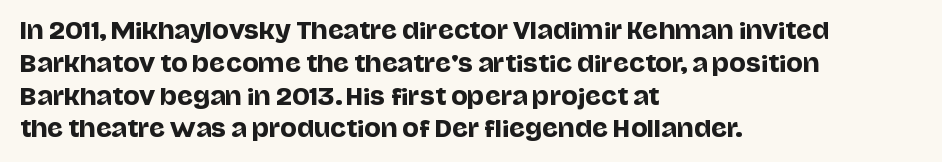
The specimen omits any rule beneath the text block's lines. Is the letter spacing exaggerated? No — it looks like the ordinary default. The typography opts for an upright posture over an oblique one. The rag falls on the right side of this text block. Baseline-to-baseline distance is the conventional proportion of letter height.
